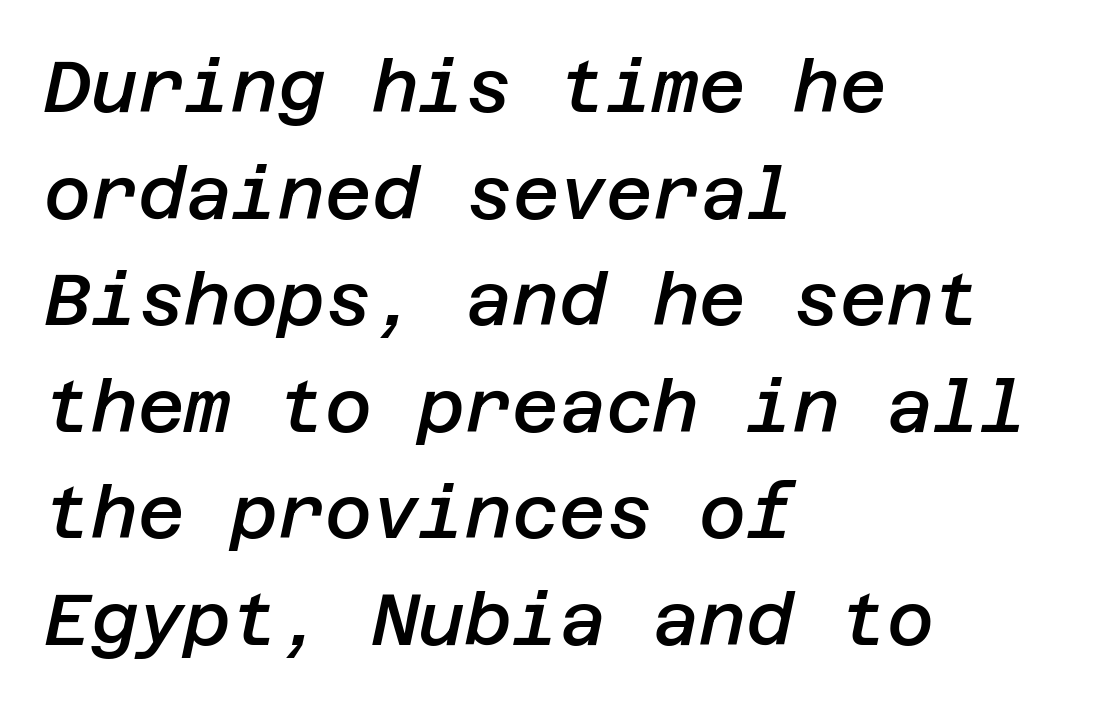
The image shows 72 px semibold type, italic (leaning right); set left-aligned, normal line spacing (1.48x), normal letter spacing, not underlined; low stroke contrast and a large x-height.
